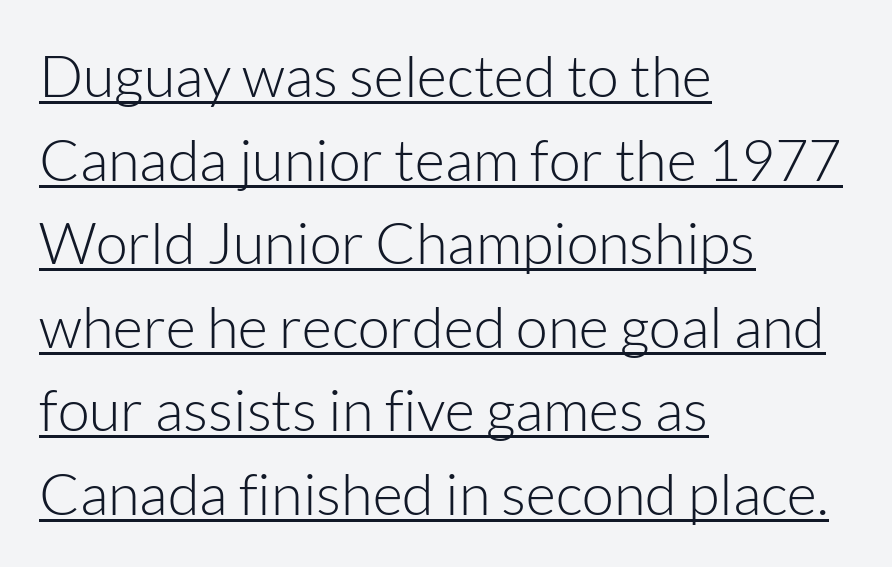
{"serif": "no", "italic": "no", "bold": "no", "weight": "light", "width": "normal", "stroke_contrast": "low", "x_height": "medium", "monospaced": "no", "underline": "yes", "align": "left", "line_spacing": "normal", "line_spacing_ratio": 1.44, "letter_spacing": "normal", "letter_spacing_em": 0.0, "glyph_px": 58}
